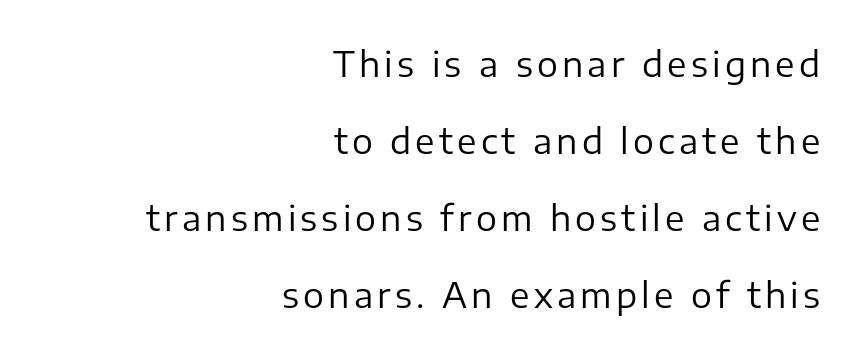
The image shows 35 px regular-weight sans-serif type, upright; set right-aligned, loose line spacing (2.2x), not underlined; low stroke contrast and a medium x-height.
